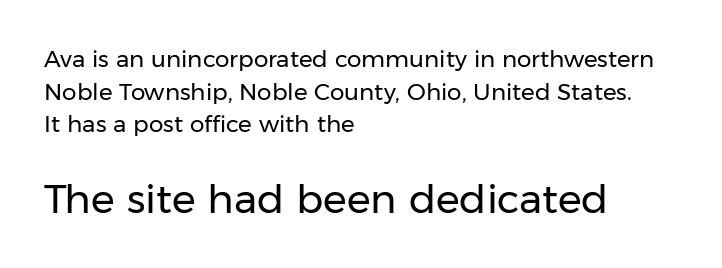
The image shows 40 px regular-weight sans-serif type, upright; set left-aligned, normal line spacing (1.42x), normal letter spacing, not underlined; the second (bottom) block is 1.74x larger; low stroke contrast and a medium x-height.
